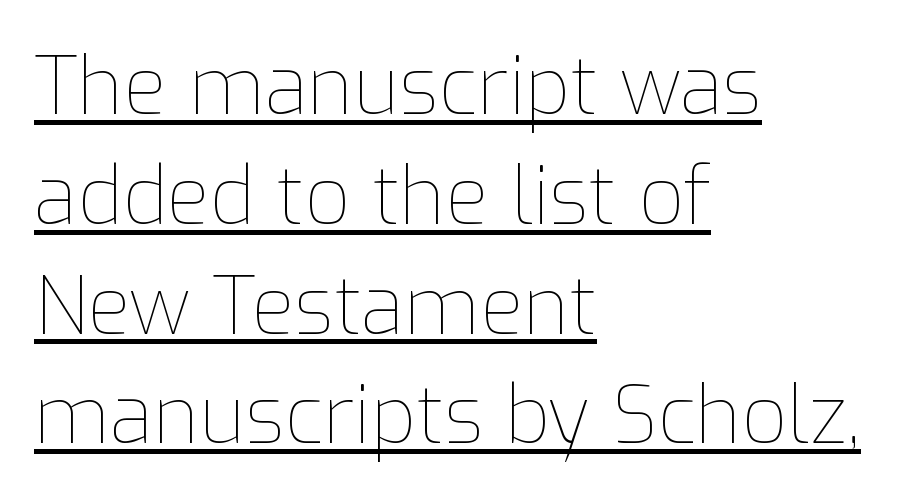
Q: Is the text bold? A: No.
Q: Is the text italic (slanted)? A: No, it is upright.
Q: Is the text underlined? A: Yes.
Q: How is the paragraph aligned? A: Left-aligned.
Q: Is the spacing between letters normal or unusually wide? A: Normal.
Q: Is the spacing between lines tight, normal or loose? A: Normal.
Q: Width (condensed, normal, or wide)? A: Normal.
Q: Stroke contrast? A: Low.
Q: x-height? A: Medium.
Q: Monospaced? A: No.
